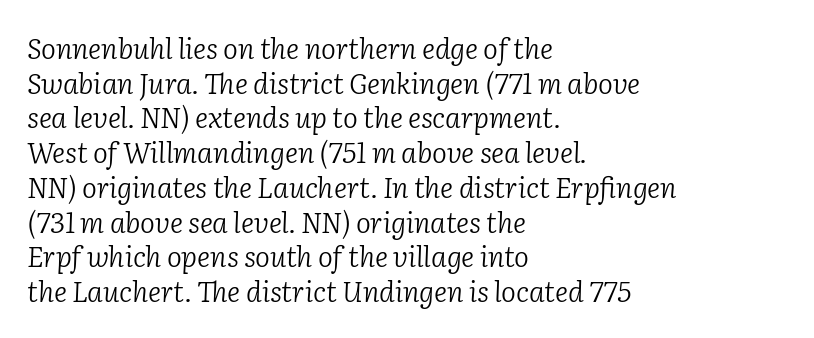
This sample uses a serif face. Check the space under the baseline: it is left empty. Reading down the block, your eye returns to a fixed left position each line. Caption: standard tracking, unaltered.
